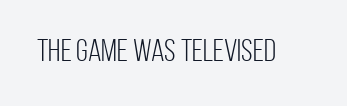
The line texture is even and compact thanks to regular tracking. Characters remain perfectly vertical along every line. Do the characters align in a grid? No, the font is proportional. Check under the words: just untouched page. The glyphs in this specimen are sans serif. Summary of weight: not heavy and not bold.
